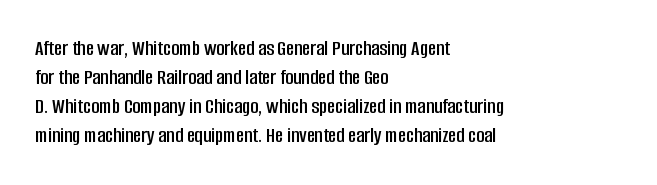
{"italic": "no", "underline": "no", "align": "left", "line_spacing": "normal", "line_spacing_ratio": 1.32, "letter_spacing": "normal", "letter_spacing_em": 0.0, "glyph_px": 22}
